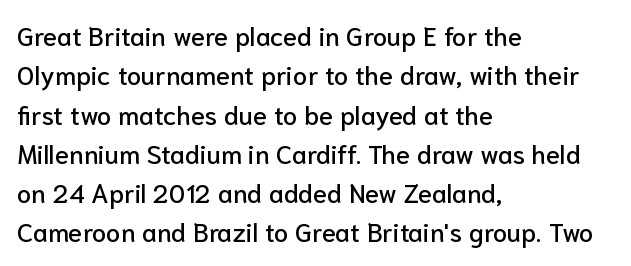
This rendering features lettering with no underline. Every row of glyphs begins at an identical x-position on the left. The leading is moderate, giving the passage an even texture. When letters stand straight like this, we call the style roman or upright.
